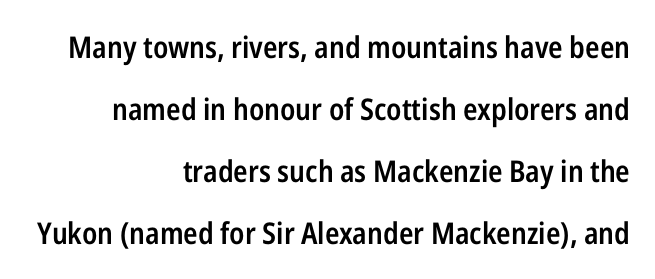
Q: Is the text bold? A: Semi-bold.
Q: Is the text italic (slanted)? A: No, it is upright.
Q: Is the typeface a serif or a sans-serif typeface? A: Sans-serif.
Q: Is the text underlined? A: No.
Q: How is the paragraph aligned? A: Right-aligned.
Q: Is the spacing between letters normal or unusually wide? A: Normal.
Q: Is the spacing between lines tight, normal or loose? A: Loose.
Q: Width (condensed, normal, or wide)? A: Condensed.
Q: Stroke contrast? A: Low.
Q: x-height? A: Medium.
Q: Monospaced? A: No.
